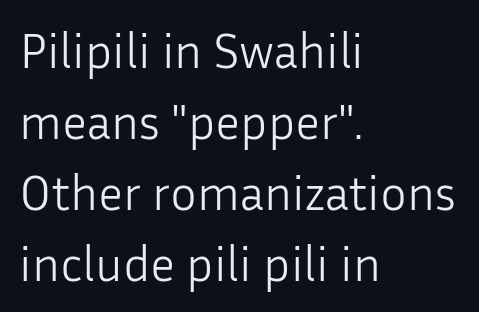
{"serif": "no", "italic": "no", "bold": "no", "weight": "light", "width": "normal", "stroke_contrast": "low", "x_height": "medium", "monospaced": "no", "underline": "no", "align": "left", "line_spacing": "normal", "line_spacing_ratio": 1.42, "letter_spacing": "normal", "letter_spacing_em": 0.0, "glyph_px": 50}
